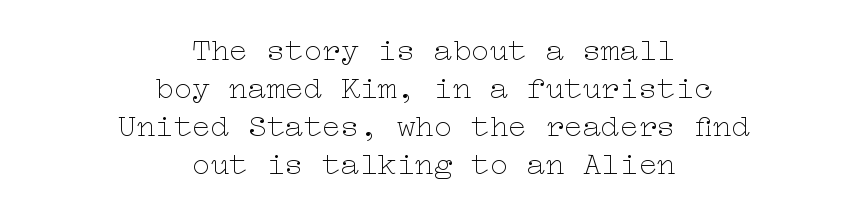
Q: Is the text bold? A: No.
Q: Is the text italic (slanted)? A: No, it is upright.
Q: Is the text underlined? A: No.
Q: How is the paragraph aligned? A: Centered.
Q: Is the spacing between letters normal or unusually wide? A: Normal.
Q: Width (condensed, normal, or wide)? A: Wide.
Q: Stroke contrast? A: Low.
Q: x-height? A: Medium.
